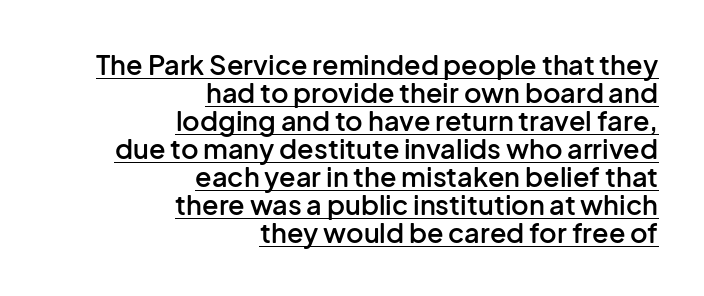
Q: Is the text bold? A: Semi-bold.
Q: Is the text italic (slanted)? A: No, it is upright.
Q: Is the text underlined? A: Yes.
Q: How is the paragraph aligned? A: Right-aligned.
Q: Is the spacing between letters normal or unusually wide? A: Normal.
Q: Is the spacing between lines tight, normal or loose? A: Tight.
